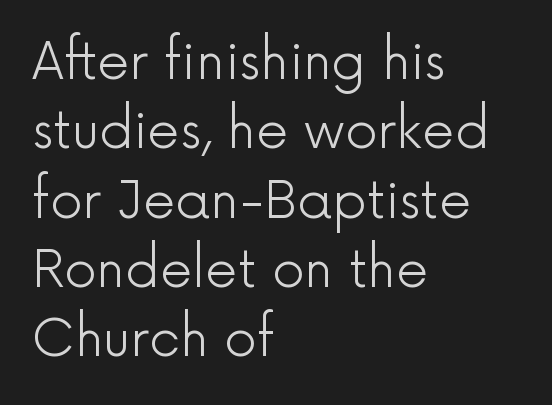
The image shows 51 px light sans-serif type, upright; set left-aligned, normal line spacing (1.36x), normal letter spacing, not underlined; a medium x-height.
